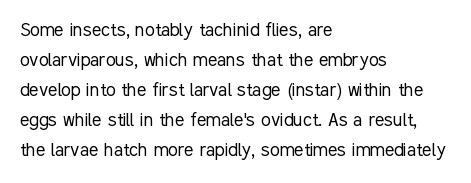
Reading down the column, the eye jumps a familiar distance to each next line. Left-aligned paragraph, ragged on the right. Check under the words: just untouched page. Nope, not italic — everything's standing straight.
